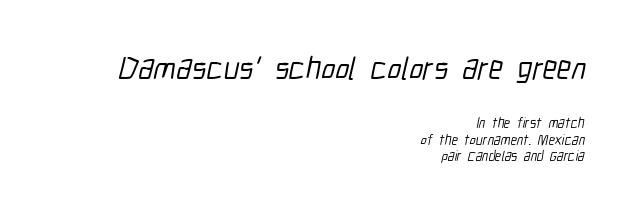
The image shows 32 px condensed sans-serif type; set right-aligned, line spacing 1.18x, normal letter spacing, not underlined; the first (top) block is 2.29x larger; low stroke contrast and a medium x-height.
